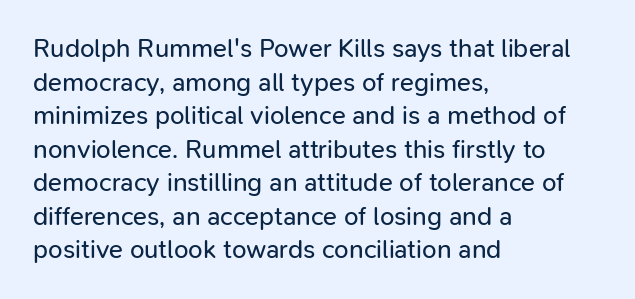
{"italic": "no", "bold": "no", "underline": "no", "align": "left", "line_spacing": "normal", "line_spacing_ratio": 1.29, "letter_spacing": "normal", "letter_spacing_em": 0.0, "glyph_px": 26}
